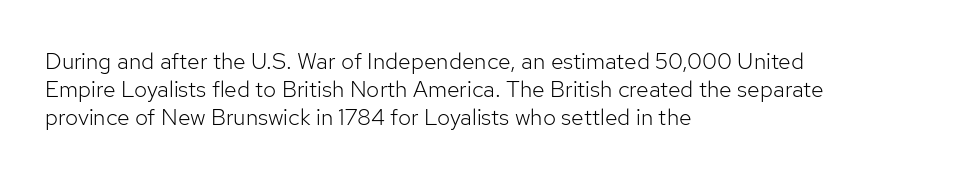
The image shows 23 px text type, upright; set left-aligned, line spacing 1.21x, normal letter spacing, not underlined.
